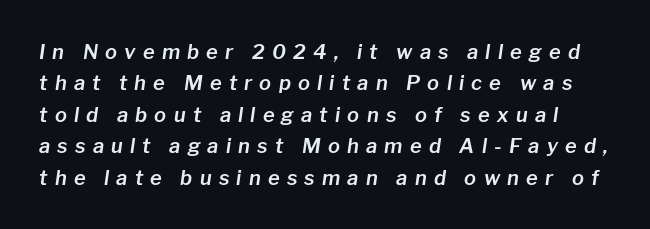
Q: Is the text italic (slanted)? A: Yes, it leans right by about 8 degrees.
Q: Is the text underlined? A: No.
Q: Is the spacing between letters normal or unusually wide? A: Unusually wide.
Q: Is the spacing between lines tight, normal or loose? A: Normal.
